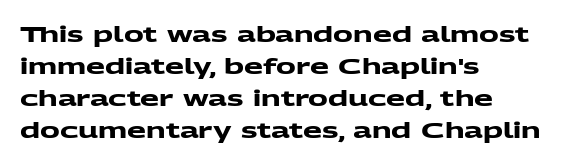
Q: Is the text bold? A: Yes.
Q: Is the text underlined? A: No.
Q: How is the paragraph aligned? A: Left-aligned.
Q: Is the spacing between letters normal or unusually wide? A: Normal.
Q: Is the spacing between lines tight, normal or loose? A: Normal.
